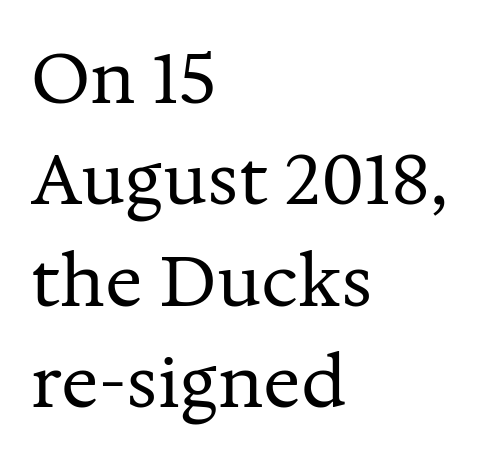
The image shows 70 px regular-weight serif type, upright; set left-aligned, normal line spacing (1.45x), normal letter spacing, not underlined; medium stroke contrast and a medium x-height.
